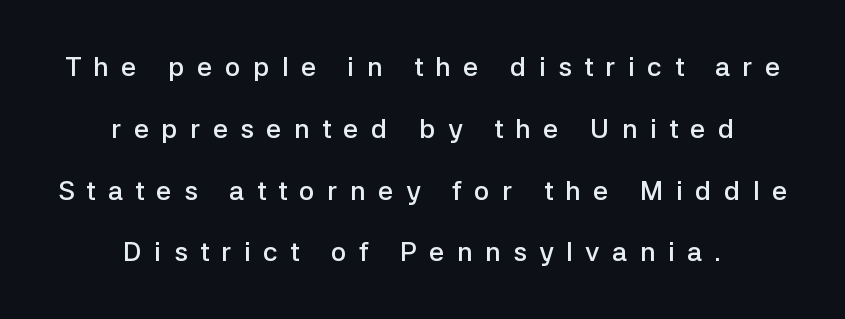
Q: Is the text bold? A: Semi-bold.
Q: Is the text italic (slanted)? A: No, it is upright.
Q: Is the text underlined? A: No.
Q: How is the paragraph aligned? A: Centered.
Q: Is the spacing between letters normal or unusually wide? A: Unusually wide.
Q: Is the spacing between lines tight, normal or loose? A: Loose.
